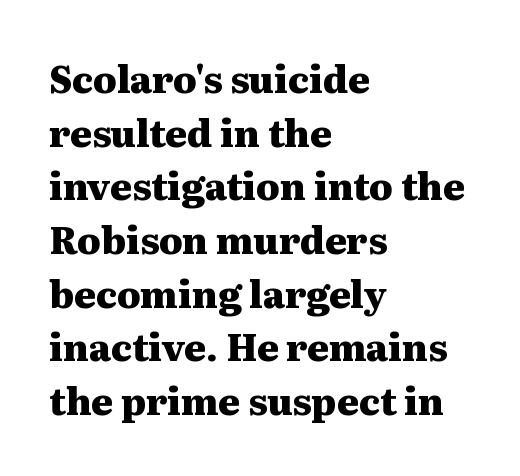
Q: Is the text bold? A: Yes.
Q: Is the text italic (slanted)? A: No, it is upright.
Q: Is the typeface a serif or a sans-serif typeface? A: Serif.
Q: Is the text underlined? A: No.
Q: How is the paragraph aligned? A: Left-aligned.
Q: Is the spacing between letters normal or unusually wide? A: Normal.
Q: Is the spacing between lines tight, normal or loose? A: Normal.
Q: Width (condensed, normal, or wide)? A: Wide.
Q: Stroke contrast? A: Medium.
Q: x-height? A: Medium.
Q: Monospaced? A: No.
